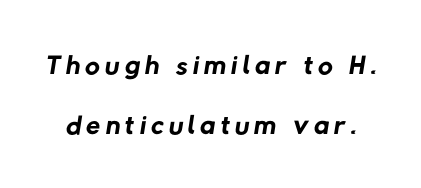
{"serif": "no", "bold": "no", "weight": "regular", "width": "normal", "stroke_contrast": "low", "x_height": "medium", "monospaced": "no", "underline": "no", "line_spacing": "normal", "line_spacing_ratio": 1.46, "glyph_px": 41}
